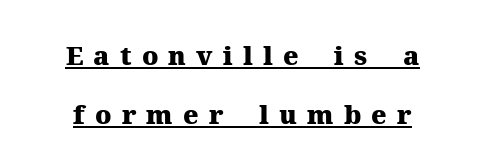
Q: Is the text bold? A: Yes.
Q: Is the text italic (slanted)? A: No, it is upright.
Q: Is the text underlined? A: Yes.
Q: Is the spacing between letters normal or unusually wide? A: Unusually wide.
Q: Is the spacing between lines tight, normal or loose? A: Loose.
